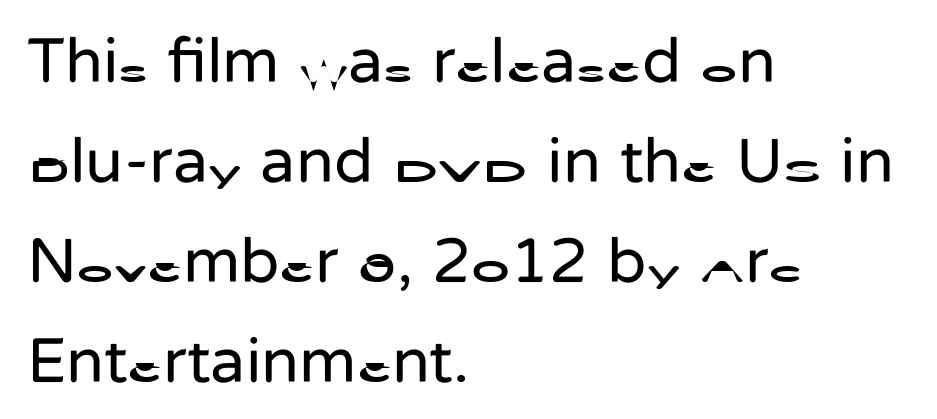
{"serif": "no", "italic": "no", "bold": "no", "weight": "regular", "width": "normal", "stroke_contrast": "low", "x_height": "medium", "monospaced": "no", "underline": "no", "align": "left", "line_spacing": "normal", "line_spacing_ratio": 1.56, "letter_spacing": "normal", "letter_spacing_em": 0.0, "glyph_px": 64}
